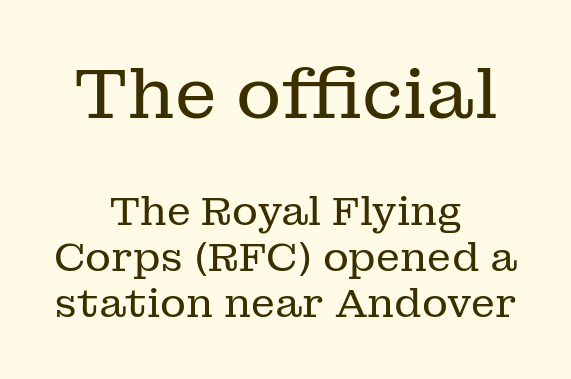
The image shows 70 px regular-weight serif type, upright; set centered, tight line spacing (1.15x), normal letter spacing, not underlined; the first (top) block is 1.75x larger; low stroke contrast and a medium x-height.
